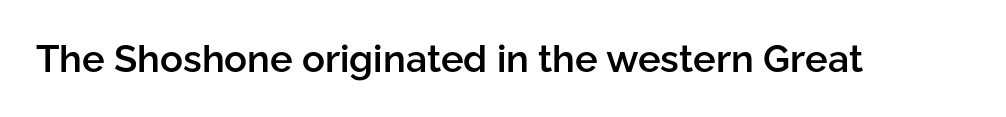
Style check: upright. These lines keep a tight, regular rhythm from letter to letter. As a designer I'd log this as weight 600, semibold. The gap between lines stays unmarked. The type family on display is of the sans-serif kind.
